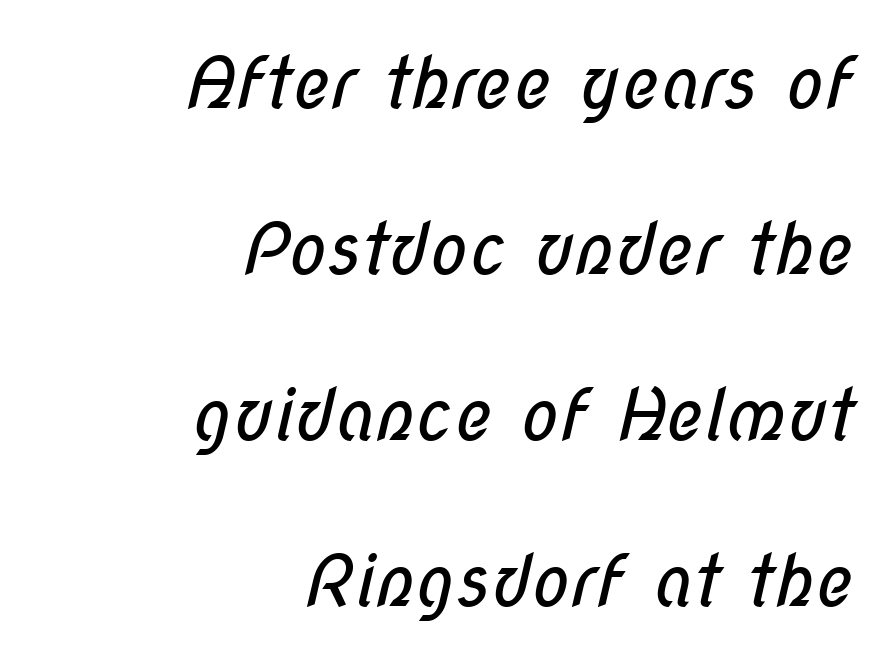
The ragged edge is on the left, which tells us the setting is flush right. Do the characters align in a grid? No, the font is proportional. Has an underline been added? It has not. Is the letter spacing exaggerated? No — it looks like the ordinary default. The typesetting does not lean heavy: it is not bold. The characters display no serif detailing; their extremities are plain.
